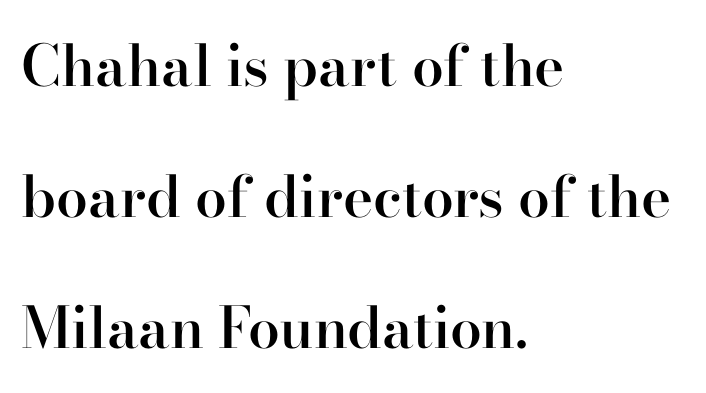
The gaps between neighbouring characters are ordinary and unremarkable. Summary of vertical rhythm: relaxed, with wide interline spacing. The specimen reads as upright at a glance. The type family on display is of the serif kind. I'd describe the lettering as semibold — firm but not a full bold.
